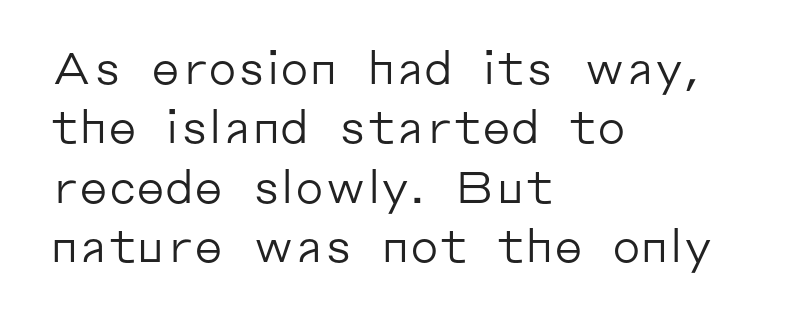
A typesetter would call this proportional, since set widths differ per character. Visually the block forms a straight wall on the left and a jagged coastline on the right. Letter spacing: default. No italicization has been applied; the sample stays upright. The foot of each line stays bare and open. The block of text has a typical density, with ordinary space between rows.
